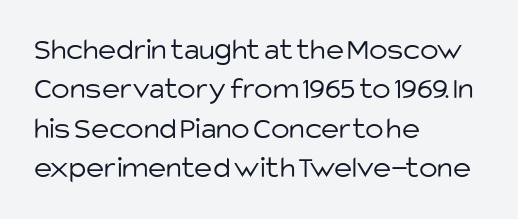
{"serif": "no", "italic": "no", "bold": "no", "weight": "light", "width": "normal", "stroke_contrast": "low", "x_height": "large", "monospaced": "no", "underline": "no", "align": "left", "line_spacing": "normal", "line_spacing_ratio": 1.27, "letter_spacing": "normal", "letter_spacing_em": 0.0, "glyph_px": 31}
